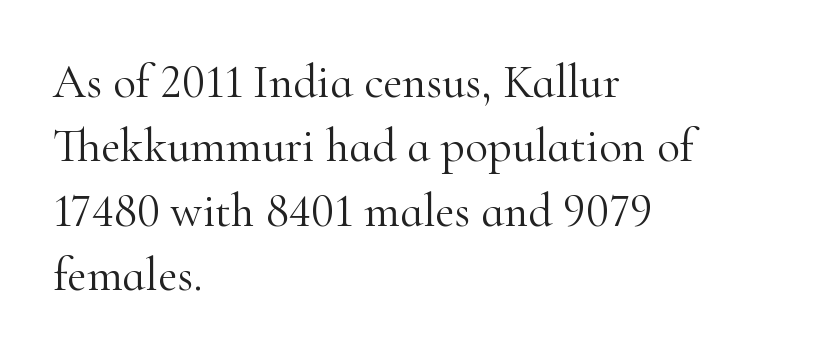
{"serif": "yes", "italic": "no", "bold": "no", "weight": "light", "width": "normal", "stroke_contrast": "high", "x_height": "small", "monospaced": "no", "underline": "no", "align": "left", "line_spacing": "normal", "line_spacing_ratio": 1.37, "letter_spacing": "normal", "letter_spacing_em": 0.0, "glyph_px": 47}
